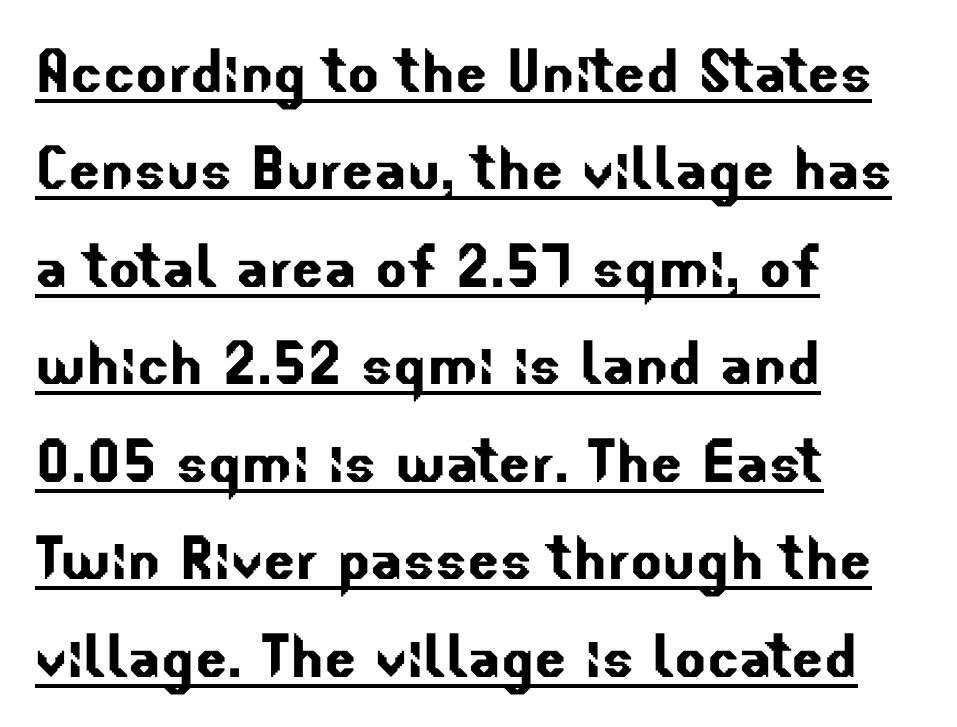
{"serif": "no", "width": "normal", "stroke_contrast": "low", "x_height": "small", "monospaced": "no", "underline": "yes", "align": "left", "line_spacing": "normal", "line_spacing_ratio": 1.3, "letter_spacing": "normal", "letter_spacing_em": 0.0, "glyph_px": 75}
